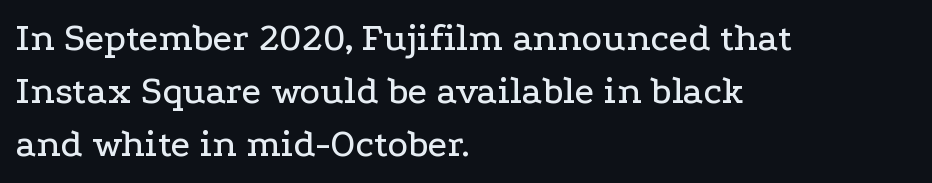
Decoration check: the copy has no underline. Designer's note — italics off, roman on. These lines are composed in type with serifs. The rows are spaced the way most documents space them. Short and long lines alike share a common starting point at left.
